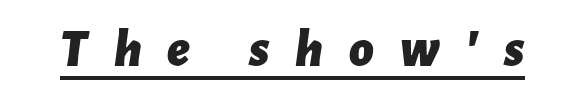
Like a heading marked for emphasis, these lines bear an underscore. Slant detected: the letters are inclined. Look at the tracking — it's clearly loosened, letters drifting apart. Proportional: the letters do not fall into vertical columns. The typesetting leans heavy: a genuine bold.
